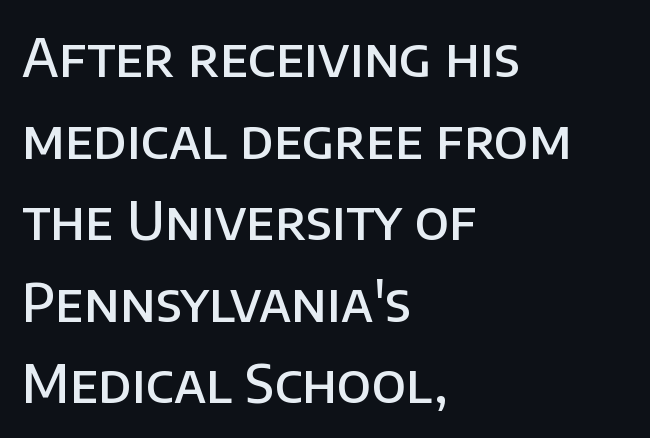
Type style note: lacks serifs. Nothing unusual about the tracking: characters are spaced as the font intends. Decoration check: the copy has no underline. The font's upright variant was chosen for this text. Leading matches the norm, producing a regular column.
